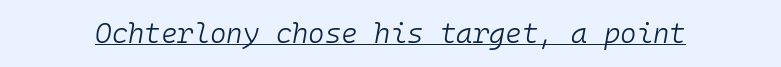
The image shows 28 px light type, italic (leaning right), monospaced; set normal letter spacing, underlined; low stroke contrast and a medium x-height.
